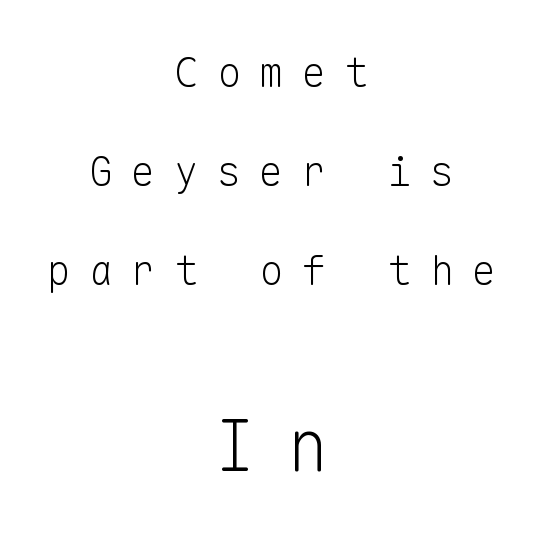
The image shows 71 px light sans-serif type, upright, monospaced; set centered, loose line spacing (2.41x), unusually wide letter spacing (+0.44 em), not underlined; the second (bottom) block is 1.73x larger; low stroke contrast and a medium x-height.
